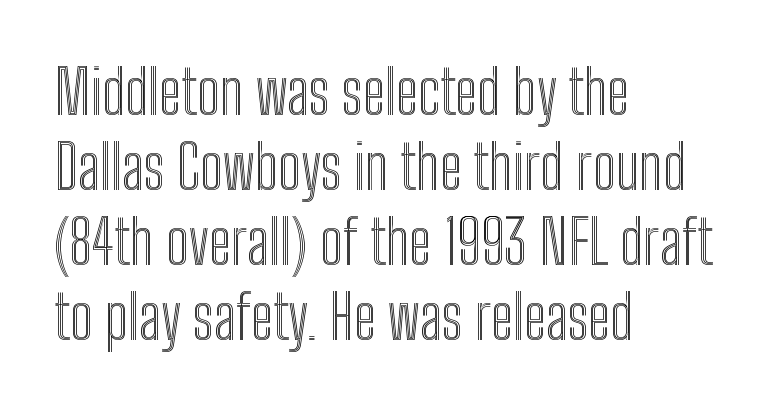
The image shows 61 px condensed type, upright; set left-aligned, line spacing 1.23x, normal letter spacing, not underlined; a medium x-height.
